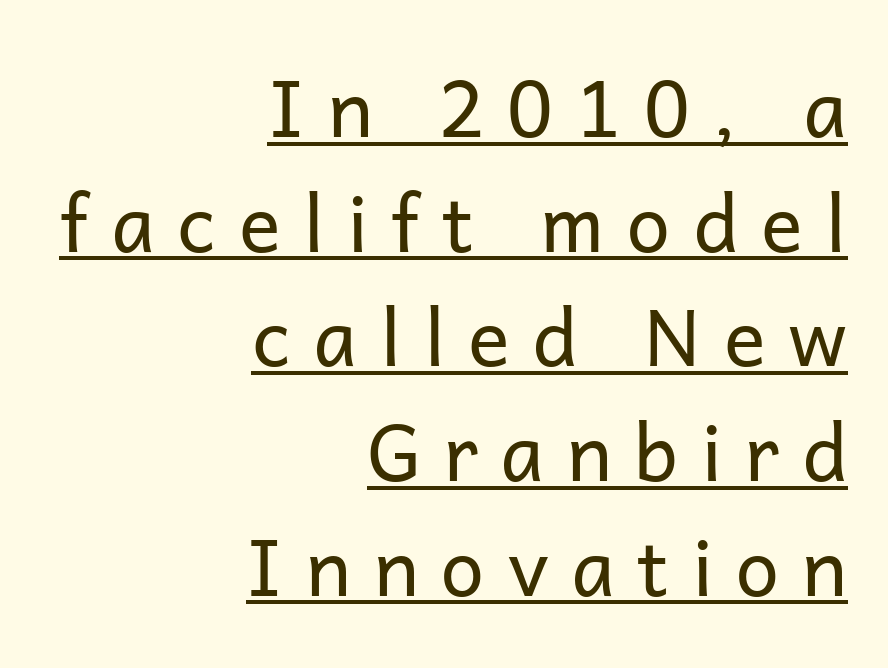
The image shows 78 px regular-weight sans-serif type, upright; set right-aligned, normal line spacing (1.47x), unusually wide letter spacing (+0.29 em), underlined; low stroke contrast and a medium x-height.
